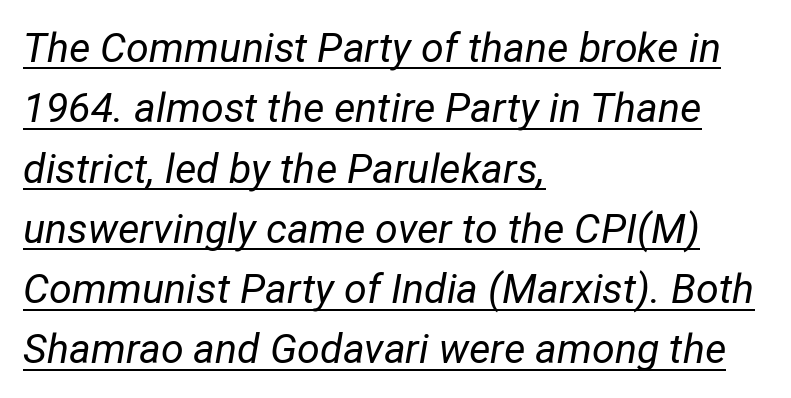
The image shows 41 px regular-weight type, italic (leaning right); set left-aligned, normal line spacing (1.47x), normal letter spacing, underlined; low stroke contrast and a medium x-height.
